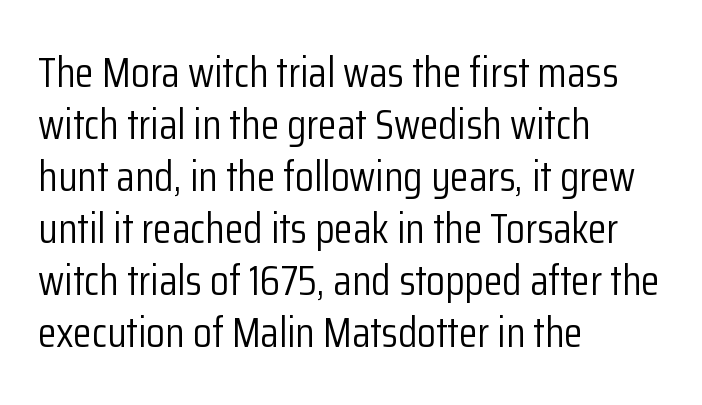
Is this a fixed-width face? No — the glyphs have proportional, varying widths. No italicization has been applied; the sample stays upright. The face used here is a sans, in the tradition of grotesques and geometrics. Does the copy run flush right? No — it runs flush left.
